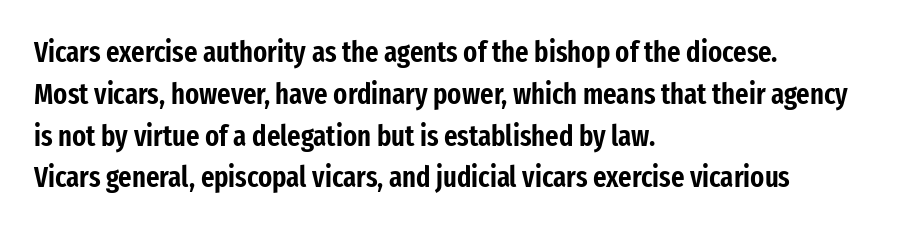
{"serif": "no", "italic": "no", "width": "condensed", "stroke_contrast": "low", "x_height": "medium", "monospaced": "no", "underline": "no", "align": "left", "line_spacing": "normal", "line_spacing_ratio": 1.44, "letter_spacing": "normal", "letter_spacing_em": 0.0, "glyph_px": 29}
